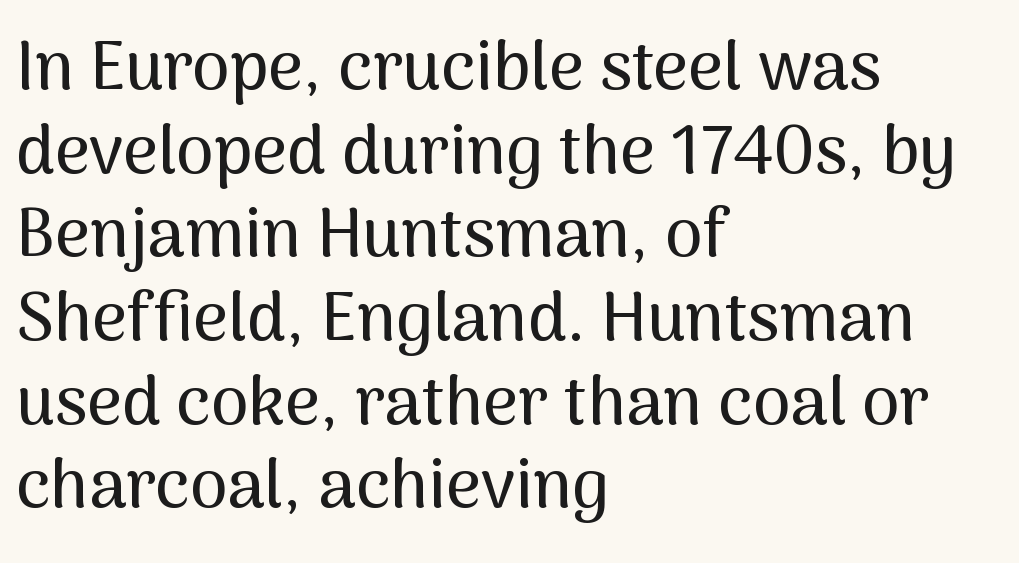
The image shows 68 px sans-serif type, upright; set left-aligned, line spacing 1.23x, normal letter spacing, not underlined; medium stroke contrast and a medium x-height.
